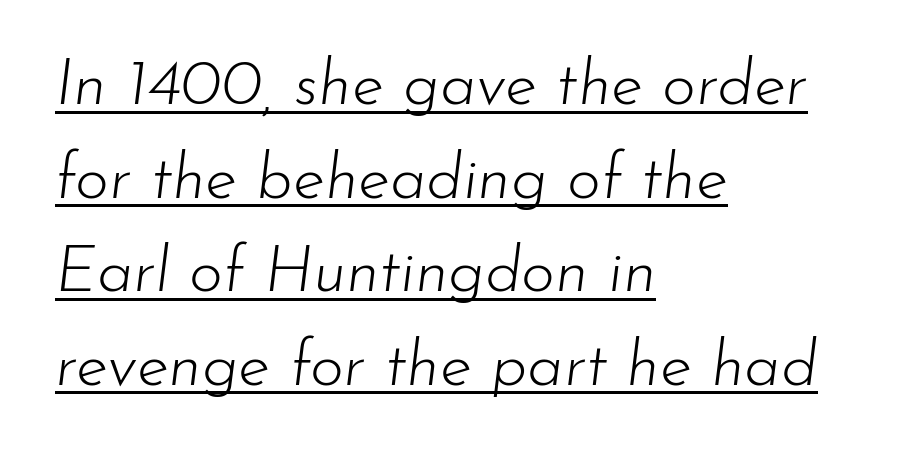
The image shows 65 px light type, italic (leaning right); set left-aligned, normal line spacing (1.44x), normal letter spacing, underlined; low stroke contrast and a small x-height.
